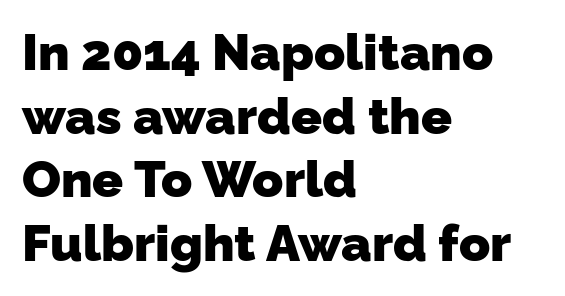
Q: Is the text bold? A: Yes.
Q: Is the typeface a serif or a sans-serif typeface? A: Sans-serif.
Q: Is the text underlined? A: No.
Q: How is the paragraph aligned? A: Left-aligned.
Q: Is the spacing between letters normal or unusually wide? A: Normal.
Q: Is the spacing between lines tight, normal or loose? A: Normal.
Q: Width (condensed, normal, or wide)? A: Normal.
Q: Stroke contrast? A: Low.
Q: x-height? A: Medium.
Q: Monospaced? A: No.
